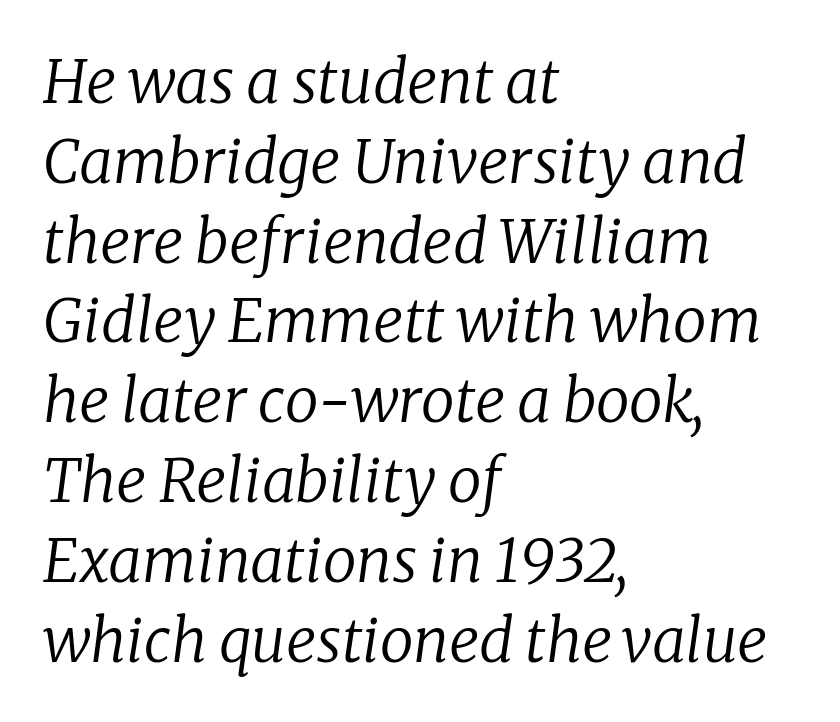
Q: Is the text bold? A: No.
Q: Is the text italic (slanted)? A: Yes, it leans right by about 8 degrees.
Q: Is the typeface a serif or a sans-serif typeface? A: Serif.
Q: Is the text underlined? A: No.
Q: How is the paragraph aligned? A: Left-aligned.
Q: Is the spacing between letters normal or unusually wide? A: Normal.
Q: Is the spacing between lines tight, normal or loose? A: Normal.
Q: Width (condensed, normal, or wide)? A: Normal.
Q: Stroke contrast? A: Low.
Q: x-height? A: Medium.
Q: Monospaced? A: No.
